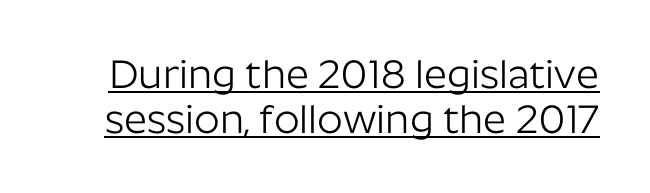
The image shows 40 px light sans-serif type, upright; set tight line spacing (1.12x), normal letter spacing, underlined; low stroke contrast and a medium x-height.
